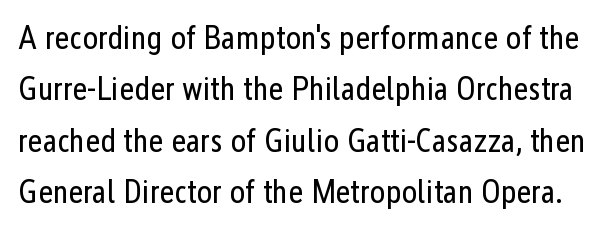
The image shows 33 px regular-weight, condensed sans-serif type, upright; set normal line spacing (1.56x), normal letter spacing, not underlined; low stroke contrast and a medium x-height.
